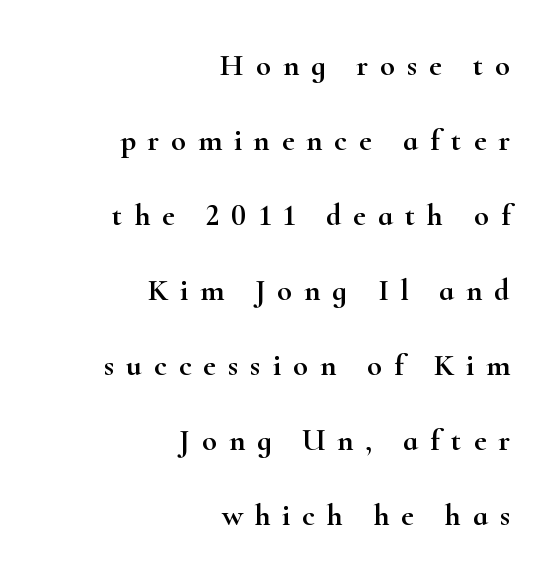
The letters stand straight up with perfectly vertical stems. One glance says open: line gaps are wider than usual. Tracking here is generous; glyphs stand well apart from one another. Think of a printed novel: that variable character pitch is what you see here.
